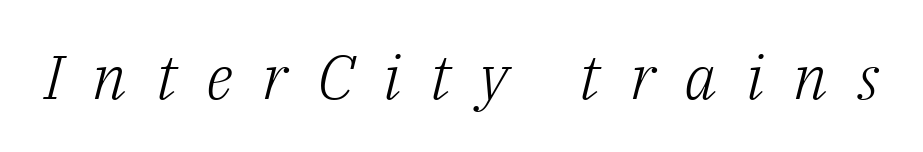
Does the type have serifs? Yes, each stem ends in a small foot. The strip under each line holds only bare page. Characters follow at a spacing far wider than the type designer built in. A typesetter would call this proportional, since set widths differ per character. No letter is thick-stroked: the sample isn't bold. Observe the lean: these are italic letterforms.
